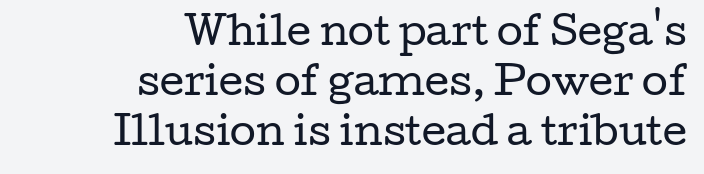
The image shows 38 px regular-weight, wide serif type, upright; set right-aligned, normal line spacing (1.32x), normal letter spacing, not underlined; low stroke contrast and a medium x-height.
